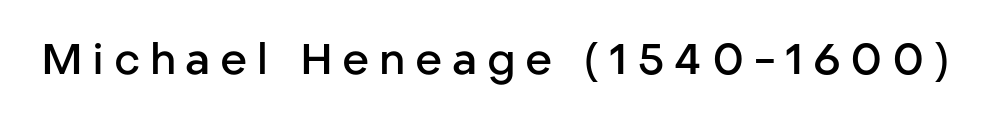
The image shows 43 px semibold sans-serif type, upright; set unusually wide letter spacing (+0.22 em), not underlined; low stroke contrast and a medium x-height.
